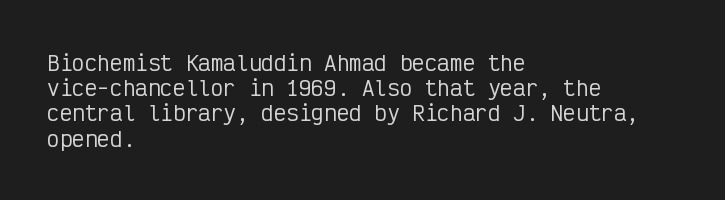
Q: Is the text italic (slanted)? A: No, it is upright.
Q: Is the text underlined? A: No.
Q: How is the paragraph aligned? A: Left-aligned.
Q: Is the spacing between letters normal or unusually wide? A: Normal.
